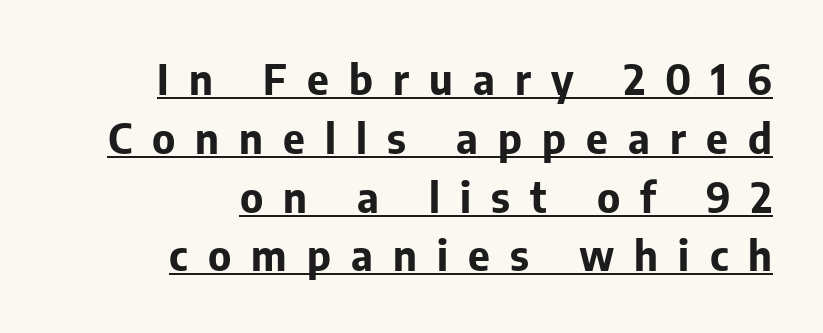
{"serif": "no", "italic": "no", "bold": "yes", "weight": "bold", "width": "normal", "stroke_contrast": "low", "x_height": "medium", "monospaced": "no", "underline": "yes", "align": "right", "line_spacing": "normal", "line_spacing_ratio": 1.4, "letter_spacing": "wide", "letter_spacing_em": 0.48, "glyph_px": 42}
